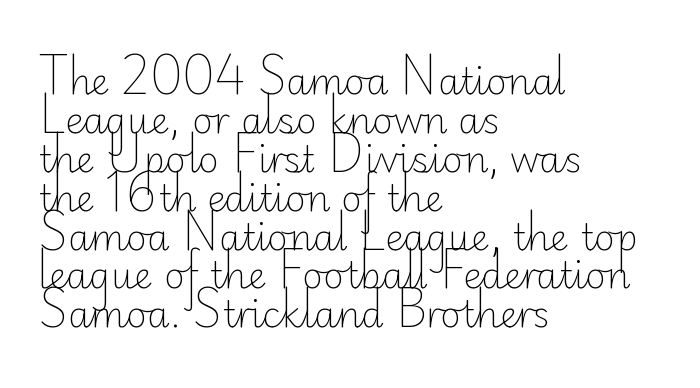
The image shows 36 px light sans-serif type, upright; set left-aligned, tight line spacing (1.08x), normal letter spacing, not underlined; low stroke contrast and a small x-height.
